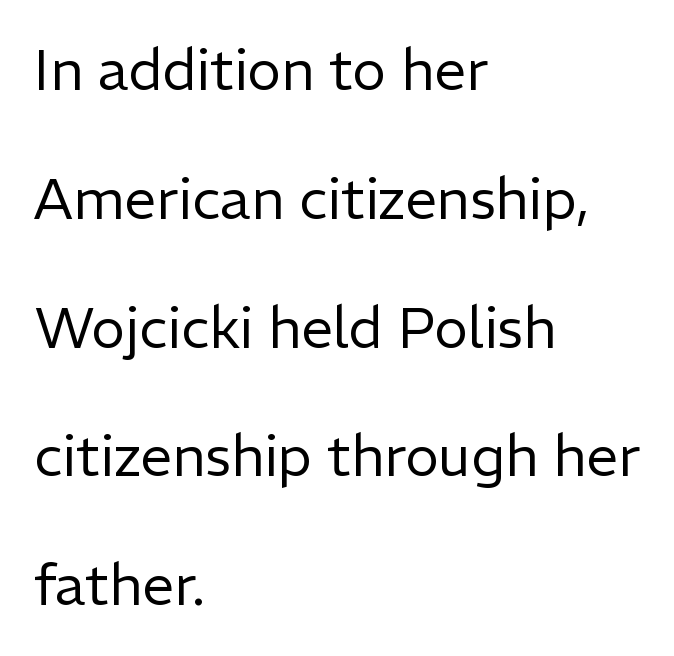
{"serif": "no", "italic": "no", "bold": "no", "weight": "regular", "width": "normal", "stroke_contrast": "low", "x_height": "medium", "monospaced": "no", "underline": "no", "align": "left", "line_spacing": "loose", "line_spacing_ratio": 2.26, "letter_spacing": "normal", "letter_spacing_em": 0.0, "glyph_px": 57}
